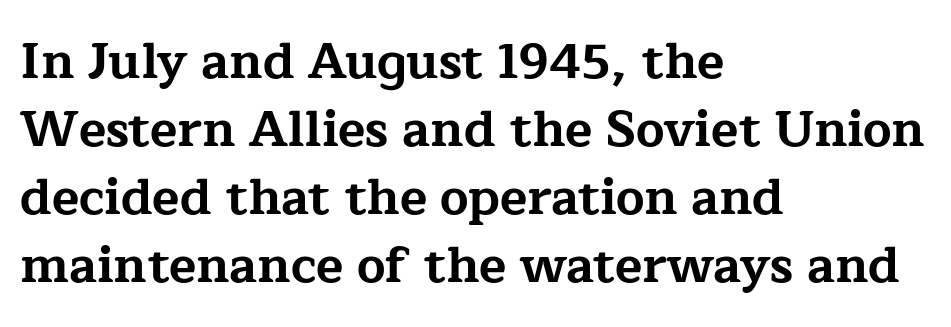
Q: Is the text bold? A: Yes.
Q: Is the text italic (slanted)? A: No, it is upright.
Q: Is the typeface a serif or a sans-serif typeface? A: Serif.
Q: Is the text underlined? A: No.
Q: How is the paragraph aligned? A: Left-aligned.
Q: Is the spacing between letters normal or unusually wide? A: Normal.
Q: Is the spacing between lines tight, normal or loose? A: Normal.
Q: Width (condensed, normal, or wide)? A: Wide.
Q: Stroke contrast? A: Low.
Q: x-height? A: Medium.
Q: Monospaced? A: No.
